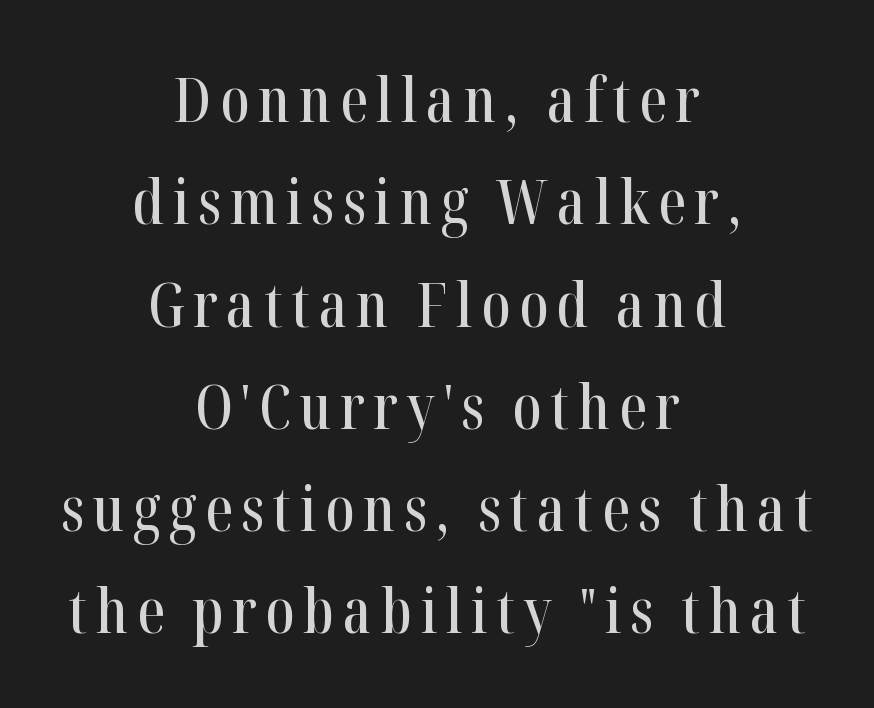
The image shows 62 px condensed serif type, upright; set centered, normal line spacing (1.65x), not underlined; high stroke contrast and a medium x-height.
